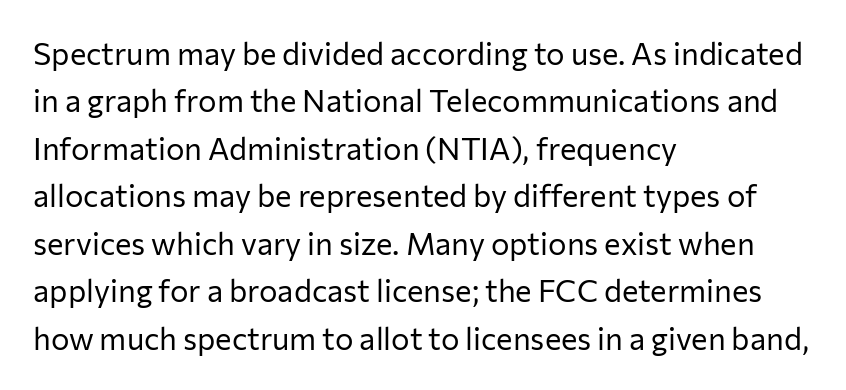
{"serif": "no", "italic": "no", "bold": "no", "weight": "regular", "width": "normal", "stroke_contrast": "low", "x_height": "medium", "monospaced": "no", "underline": "no", "align": "left", "line_spacing": "normal", "line_spacing_ratio": 1.53, "letter_spacing": "normal", "letter_spacing_em": 0.0, "glyph_px": 31}
